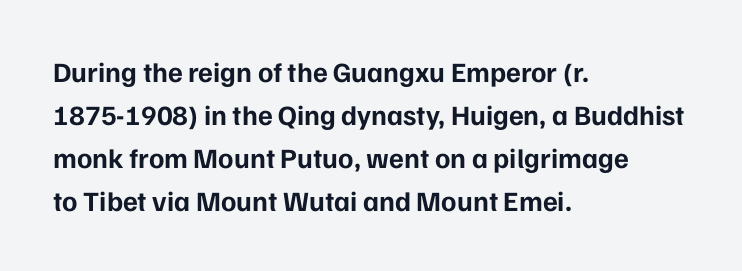
{"serif": "no", "italic": "no", "bold": "yes", "weight": "bold", "width": "normal", "stroke_contrast": "low", "x_height": "medium", "monospaced": "no", "underline": "no", "align": "left", "line_spacing": "normal", "line_spacing_ratio": 1.53, "letter_spacing": "normal", "letter_spacing_em": 0.0, "glyph_px": 28}
